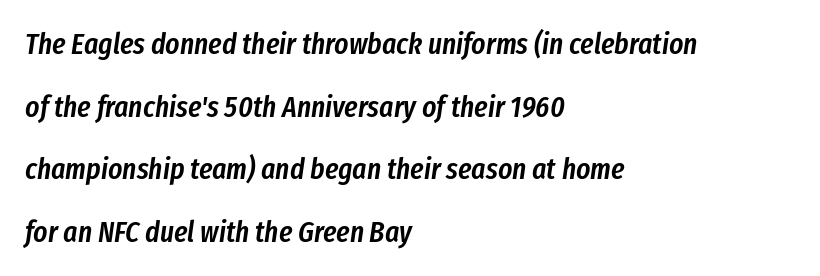
No extra tracking has been applied to these lines. The rendering uses a large line-height, opening up the rows. Compared with an ordinary text face, these strokes are moderately heavier — a semibold. Character widths vary here, with narrow letters taking less room than wide ones. The specimen reads as italic at a glance.
